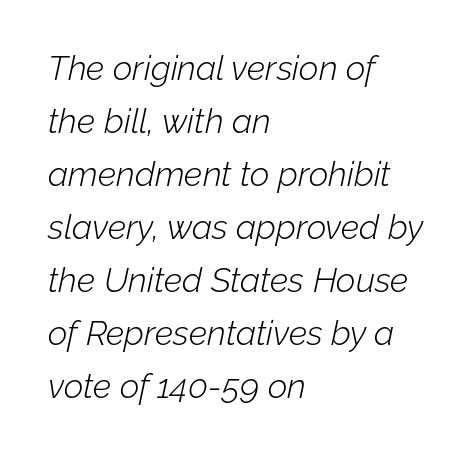
Letters rest on an invisible, unmarked baseline. Compared with ordinary roman type, these characters are visibly tilted. No heavy texture on the line: the type isn't bold. What stands out about the letter spacing? Nothing — it is the standard amount. Alignment: flush left.
